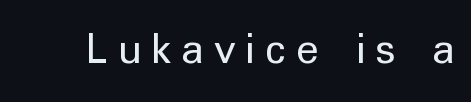
Loose tracking; the words dissolve into strings of separated letters. Does the lettering tilt? It doesn't — this is upright. Looks like regular typesetting: each glyph gets only the width it needs. The rendering shows plain stroke endings on the letterforms — a sans-serif design.
